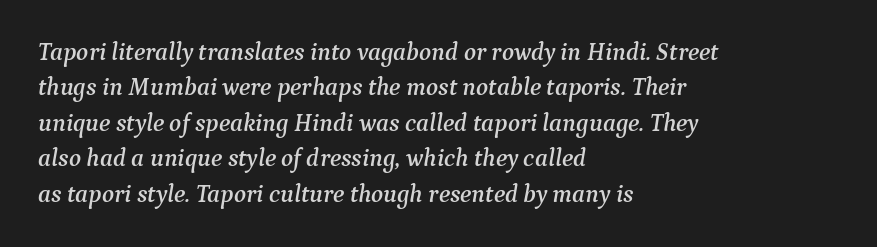
Characters follow at the spacing the type designer built in. Line spacing here is normal. Rendered with sloped, italic letterforms. Horizontal alignment here is leftward, the default for most running prose. Each row of text sits above clean, open space.
